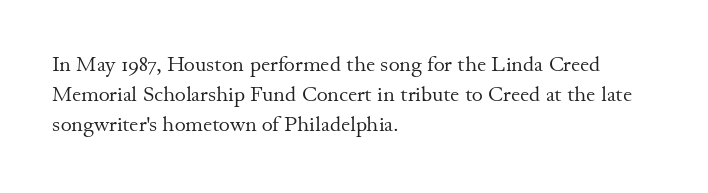
Q: Is the text bold? A: No.
Q: Is the text italic (slanted)? A: No, it is upright.
Q: Is the text underlined? A: No.
Q: How is the paragraph aligned? A: Left-aligned.
Q: Is the spacing between letters normal or unusually wide? A: Normal.
Q: Is the spacing between lines tight, normal or loose? A: Normal.
